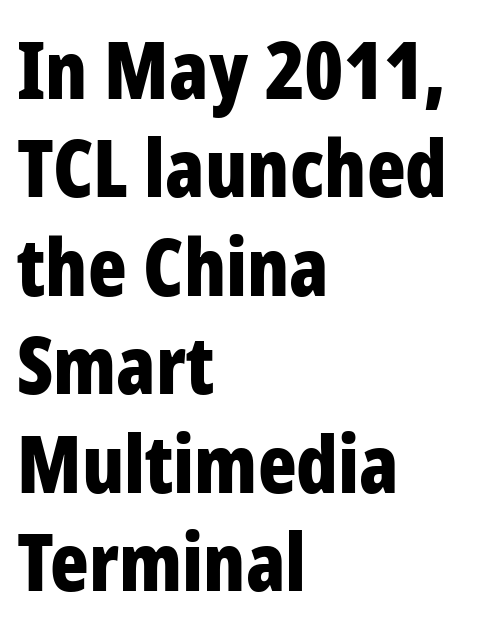
The image shows 80 px bold, condensed sans-serif type, upright; set left-aligned, line spacing 1.23x, normal letter spacing, not underlined; low stroke contrast and a large x-height.
